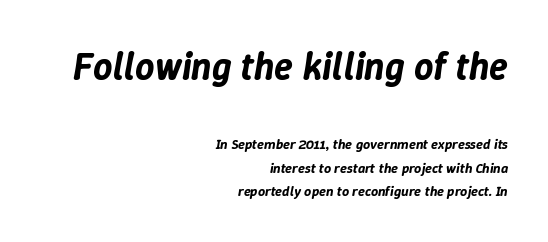
Q: Is the text italic (slanted)? A: Yes, it leans right by about 9 degrees.
Q: Is the text underlined? A: No.
Q: How is the paragraph aligned? A: Right-aligned.
Q: Is the spacing between letters normal or unusually wide? A: Normal.
Q: Is the spacing between lines tight, normal or loose? A: Normal.
Q: Which block of text is set in a larger size, the first (top) or the second (bottom)? A: The first (top) one.
Q: Width (condensed, normal, or wide)? A: Normal.
Q: Stroke contrast? A: Low.
Q: x-height? A: Medium.
Q: Monospaced? A: No.
